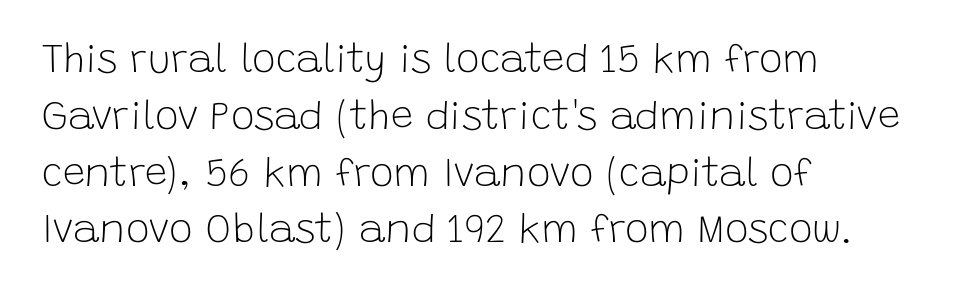
The image shows 40 px light sans-serif type, upright; set left-aligned, normal line spacing (1.42x), normal letter spacing, not underlined; low stroke contrast and a large x-height.
